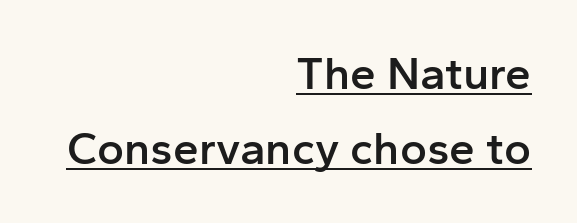
The image shows 46 px semibold sans-serif type, upright; set right-aligned, normal line spacing (1.64x), normal letter spacing, underlined; low stroke contrast and a medium x-height.
